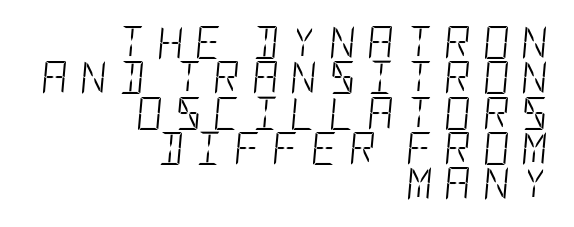
The image shows 33 px light, condensed type, italic (leaning right); set right-aligned, tight line spacing (1.07x), unusually wide letter spacing (+0.35 em), not underlined; low stroke contrast and a large x-height.
